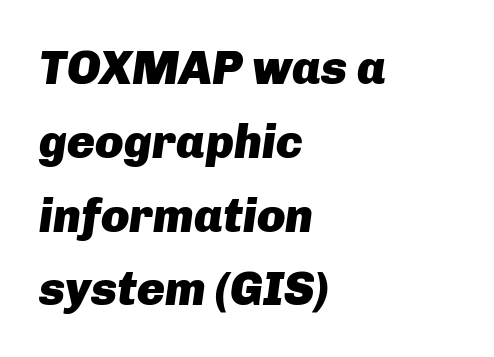
Just letters on the line, the space beneath them empty. These lines were composed using italics. How heavy is the stroke? Heavy — this is a bold. In CSS terms this would be text-align: left.
